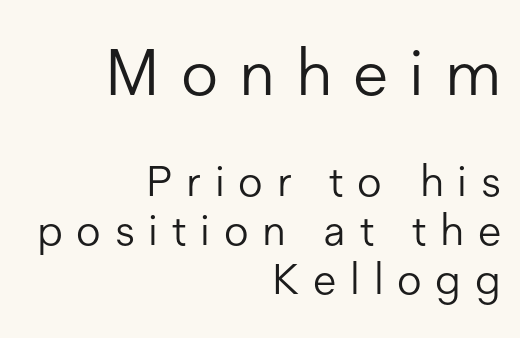
Q: Is the text bold? A: No.
Q: Is the text italic (slanted)? A: No, it is upright.
Q: Is the typeface a serif or a sans-serif typeface? A: Sans-serif.
Q: Is the text underlined? A: No.
Q: How is the paragraph aligned? A: Right-aligned.
Q: Is the spacing between letters normal or unusually wide? A: Unusually wide.
Q: Is the spacing between lines tight, normal or loose? A: Tight.
Q: Which block of text is set in a larger size, the first (top) or the second (bottom)? A: The first (top) one.
Q: Width (condensed, normal, or wide)? A: Normal.
Q: Stroke contrast? A: Low.
Q: x-height? A: Medium.
Q: Monospaced? A: No.
